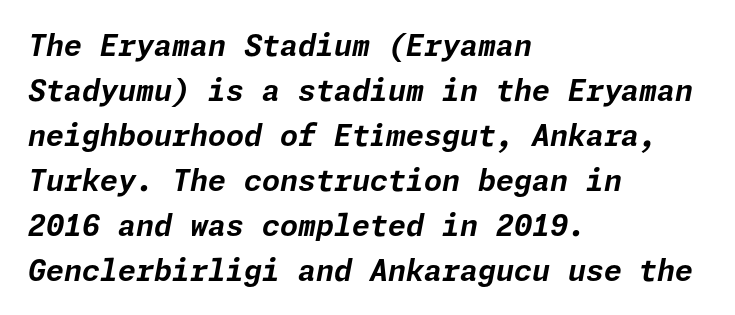
The passage is arranged the way most books set body copy — flush left. Compared with ordinary roman type, these characters are visibly tilted. The space between consecutive lines is moderate. The space directly below the letters is spotless. Observe the ordinary spacing: letters are neighbours, not strangers.
